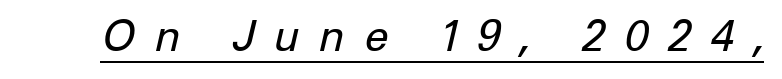
The image shows 43 px regular-weight type, italic (leaning right); set unusually wide letter spacing (+0.44 em), underlined; low stroke contrast and a medium x-height.
